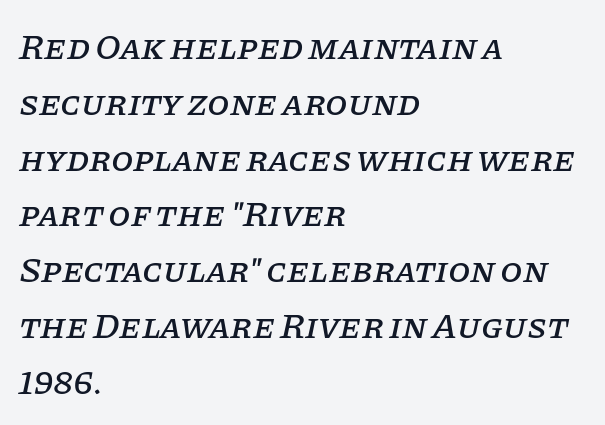
{"serif": "yes", "italic": "yes", "lean": "right", "slant_degrees": 11, "width": "normal", "stroke_contrast": "low", "x_height": "large", "monospaced": "no", "underline": "no", "align": "left", "line_spacing": "normal", "line_spacing_ratio": 1.55, "letter_spacing": "normal", "letter_spacing_em": 0.0, "glyph_px": 36}
